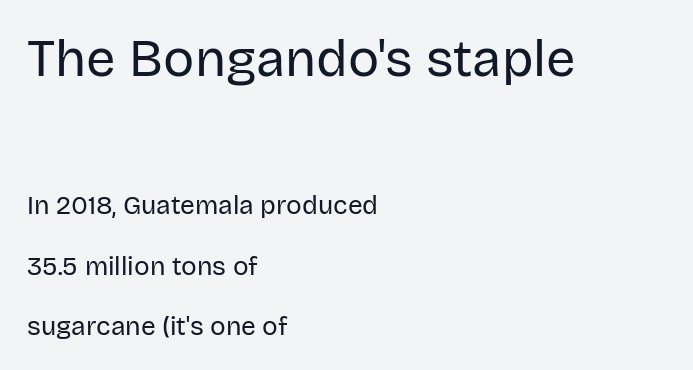
The image shows 52 px regular-weight sans-serif type, upright; set left-aligned, loose line spacing (2.32x), normal letter spacing, not underlined; the first (top) block is 2.0x larger; low stroke contrast and a large x-height.
